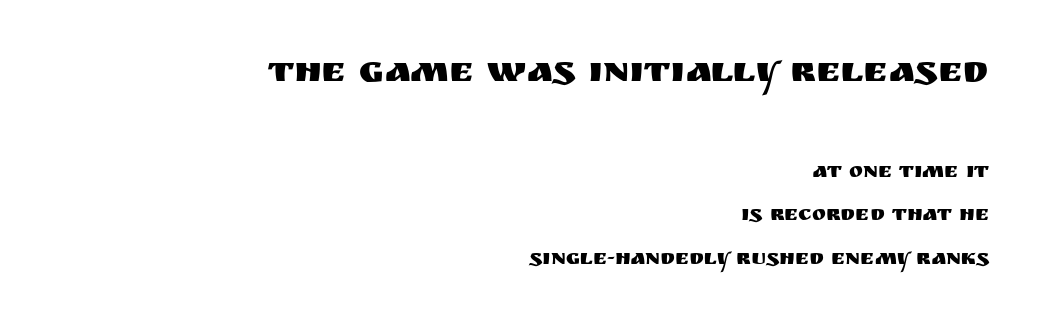
Q: Is the text italic (slanted)? A: No, it is upright.
Q: Is the typeface a serif or a sans-serif typeface? A: Sans-serif.
Q: Is the text underlined? A: No.
Q: How is the paragraph aligned? A: Right-aligned.
Q: Is the spacing between letters normal or unusually wide? A: Normal.
Q: Is the spacing between lines tight, normal or loose? A: Loose.
Q: Which block of text is set in a larger size, the first (top) or the second (bottom)? A: The first (top) one.
Q: Width (condensed, normal, or wide)? A: Normal.
Q: Stroke contrast? A: Medium.
Q: x-height? A: Large.
Q: Monospaced? A: No.
